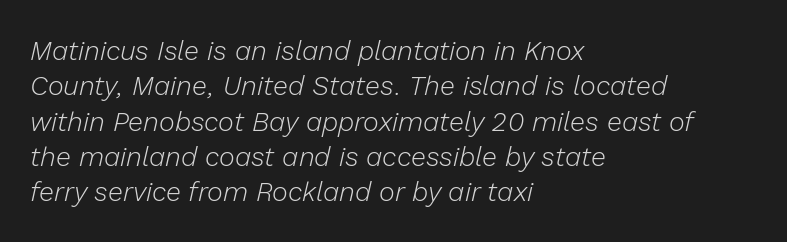
The area under the type is left untouched. You can tell it's italic because the verticals aren't actually vertical. Typeset ragged right — the left edge is the straight one. Default kerning and tracking; the words read as compact shapes. These lines sit exactly where default settings would place them.
